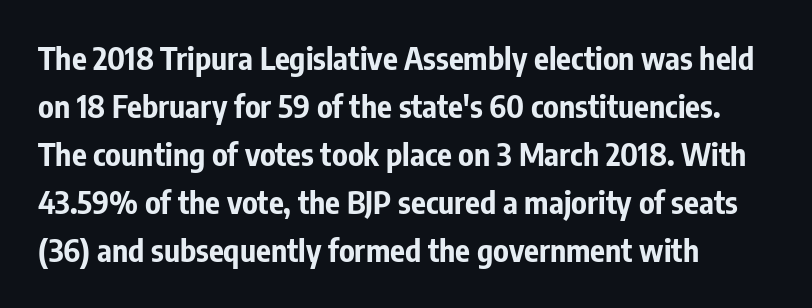
The image shows 31 px bold, condensed sans-serif type, upright; set left-aligned, normal line spacing (1.55x), normal letter spacing, not underlined; low stroke contrast and a medium x-height.
